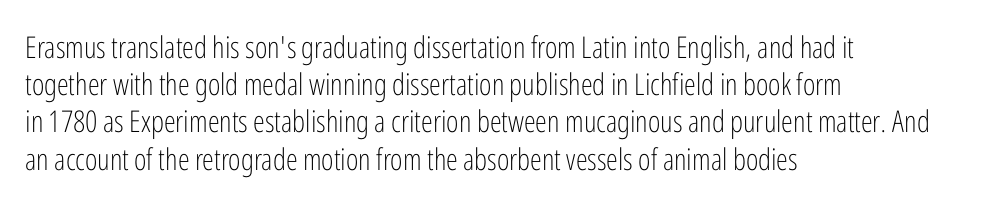
The image shows 30 px light, condensed sans-serif type, upright; set left-aligned, line spacing 1.24x, normal letter spacing, not underlined; low stroke contrast and a medium x-height.
